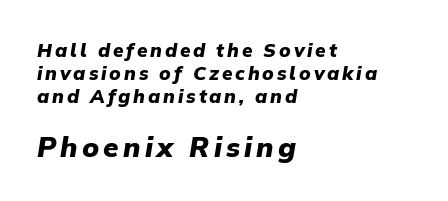
{"italic": "yes", "lean": "right", "slant_degrees": 9, "bold": "yes", "weight": "heavy", "width": "normal", "stroke_contrast": "low", "x_height": "medium", "monospaced": "no", "underline": "no", "align": "left", "line_spacing_ratio": 1.2, "larger_block": "second", "size_ratio": 1.47, "glyph_px": 28}
